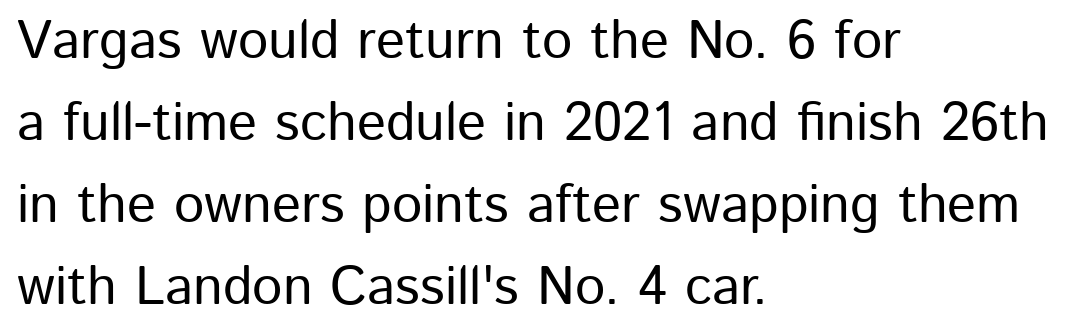
These lines are set flush left with a ragged right edge. Between one letter and the next there's only the usual sliver of space. Unlike italic type, these characters show no tilt at all. No feet cap the strokes, marking this as sans-serif type. Rule under the text: the space is simply empty. The designer left line spacing at the default.
